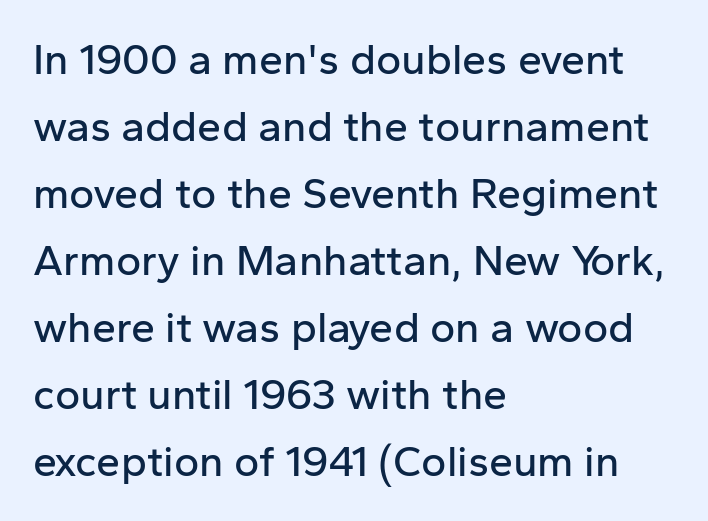
{"serif": "no", "italic": "no", "width": "normal", "stroke_contrast": "low", "x_height": "medium", "monospaced": "no", "underline": "no", "align": "left", "line_spacing": "normal", "line_spacing_ratio": 1.56, "letter_spacing": "normal", "letter_spacing_em": 0.0, "glyph_px": 43}
